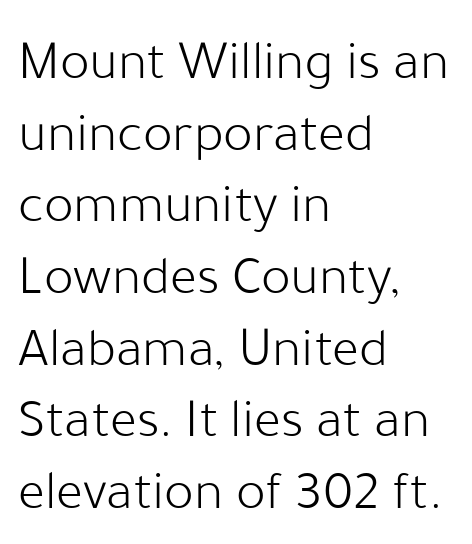
Q: Is the text bold? A: No.
Q: Is the text italic (slanted)? A: No, it is upright.
Q: Is the typeface a serif or a sans-serif typeface? A: Sans-serif.
Q: Is the text underlined? A: No.
Q: How is the paragraph aligned? A: Left-aligned.
Q: Is the spacing between letters normal or unusually wide? A: Normal.
Q: Is the spacing between lines tight, normal or loose? A: Normal.
Q: Width (condensed, normal, or wide)? A: Normal.
Q: Stroke contrast? A: Low.
Q: x-height? A: Medium.
Q: Monospaced? A: No.
